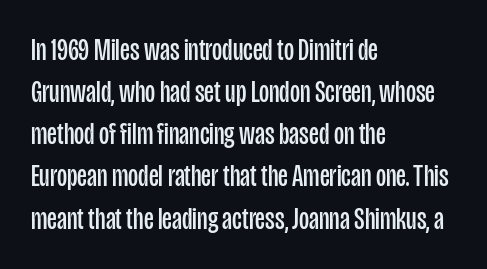
This sample uses plain, unmodified letter spacing. A typesetter would mark this as roman, not italic. One glance says typical: line gaps are just what's usual. The passage shown is not underscored anywhere. The weight would be labelled regular, book, light, or lighter still. Typeset ragged right — the left edge is the straight one.
